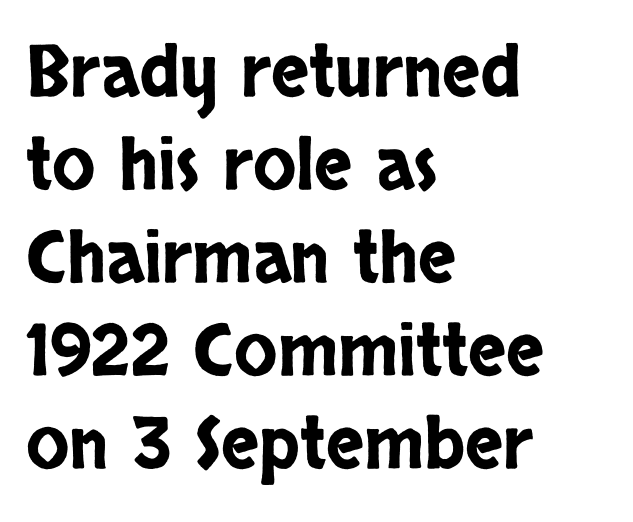
Q: Is the text italic (slanted)? A: No, it is upright.
Q: Is the typeface a serif or a sans-serif typeface? A: Sans-serif.
Q: Is the text underlined? A: No.
Q: How is the paragraph aligned? A: Left-aligned.
Q: Is the spacing between letters normal or unusually wide? A: Normal.
Q: Is the spacing between lines tight, normal or loose? A: Normal.
Q: Width (condensed, normal, or wide)? A: Condensed.
Q: Stroke contrast? A: Low.
Q: x-height? A: Large.
Q: Monospaced? A: No.
